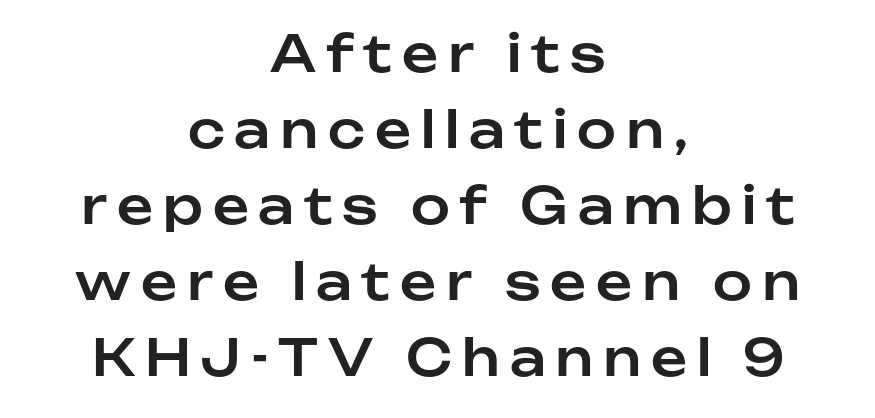
Q: Is the text italic (slanted)? A: No, it is upright.
Q: Is the typeface a serif or a sans-serif typeface? A: Sans-serif.
Q: Is the text underlined? A: No.
Q: How is the paragraph aligned? A: Centered.
Q: Is the spacing between letters normal or unusually wide? A: Unusually wide.
Q: Is the spacing between lines tight, normal or loose? A: Normal.
Q: Width (condensed, normal, or wide)? A: Normal.
Q: Stroke contrast? A: Low.
Q: x-height? A: Medium.
Q: Monospaced? A: No.
